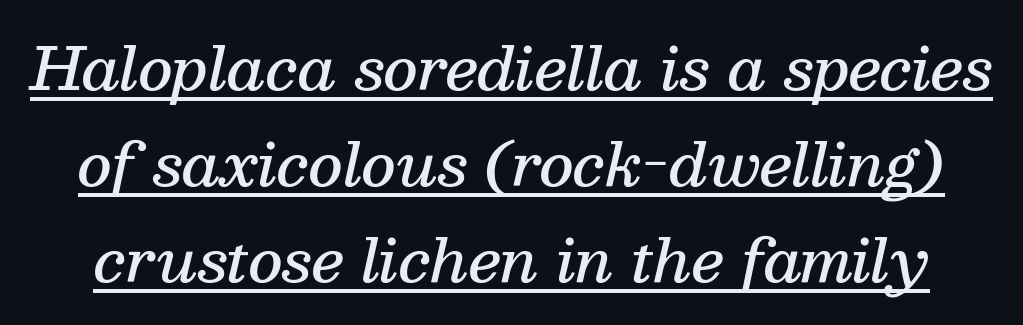
What's the leading like? Ordinary, nothing unusual. The passage shown is underscored from start to finish. To sum up the face: it has serifs. What stands out about the letter spacing? Nothing — it is the standard amount. These lines are rendered in a variable-pitch font. I'd describe the lettering as semibold — firm but not a full bold.
